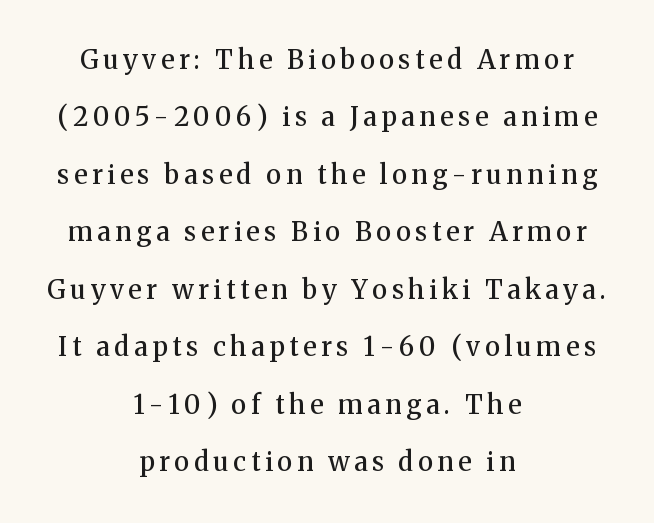
The image shows 26 px text type, upright; set centered, loose line spacing (2.21x), not underlined.
